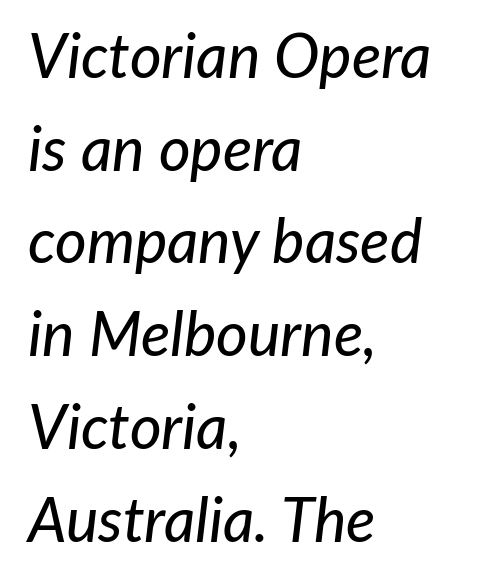
The image shows 61 px text type, italic (leaning right); set left-aligned, normal line spacing (1.52x), normal letter spacing, not underlined; low stroke contrast and a medium x-height.
